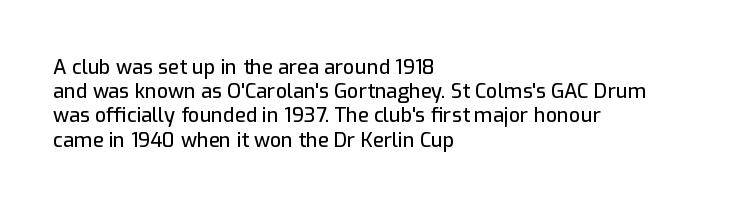
The image shows 20 px text type, upright; set left-aligned, line spacing 1.21x, normal letter spacing, not underlined.
